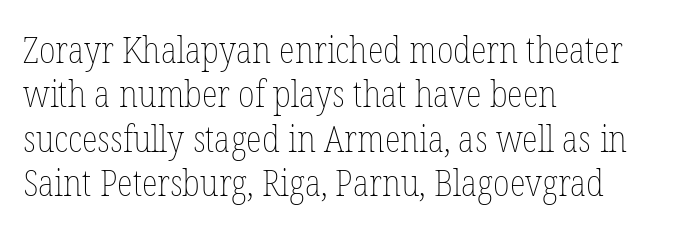
Visually the block forms a straight wall on the left and a jagged coastline on the right. Looks like regular typesetting: each glyph gets only the width it needs. The letters look calm and open, with moderate or lighter stems. Italic? Not at all — the glyphs are vertical. Words appear dense and cohesive because spacing is normal. The space beneath each line is pristine and unruled.
